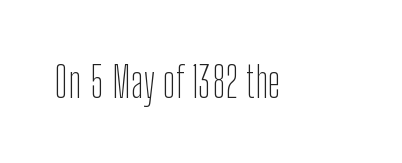
{"serif": "no", "italic": "no", "bold": "no", "weight": "thin", "width": "condensed", "stroke_contrast": "low", "x_height": "medium", "monospaced": "no", "underline": "no", "letter_spacing": "normal", "letter_spacing_em": 0.0, "glyph_px": 43}
